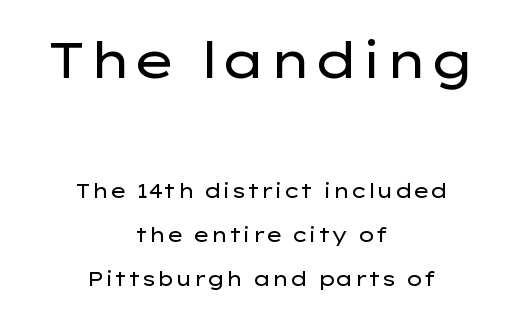
The image shows 50 px regular-weight, wide sans-serif type, upright; set centered, loose line spacing (2.2x), normal letter spacing, not underlined; the first (top) block is 2.5x larger; low stroke contrast and a medium x-height.
